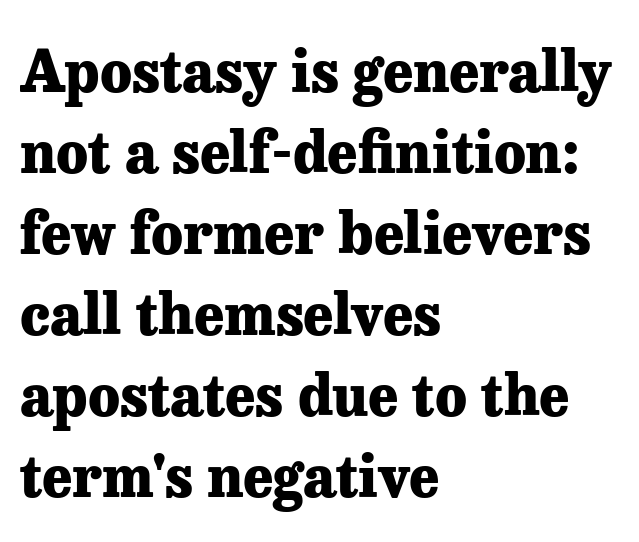
The image shows 57 px heavy serif type, upright; set left-aligned, normal line spacing (1.42x), normal letter spacing, not underlined; low stroke contrast and a medium x-height.
